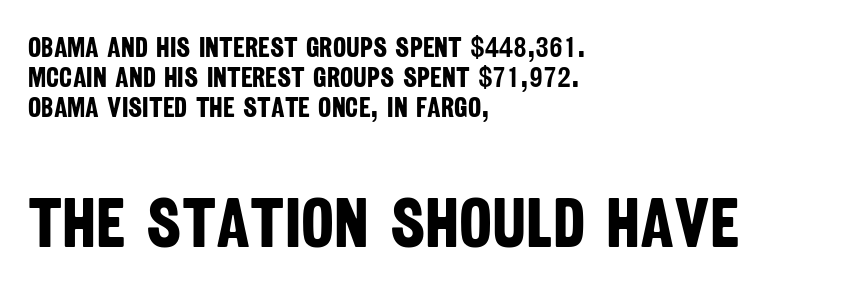
{"serif": "no", "bold": "yes", "weight": "bold", "width": "condensed", "stroke_contrast": "low", "x_height": "large", "monospaced": "no", "underline": "no", "align": "left", "line_spacing": "tight", "line_spacing_ratio": 1.07, "letter_spacing": "normal", "letter_spacing_em": 0.0, "larger_block": "second", "size_ratio": 2.5, "glyph_px": 70}
